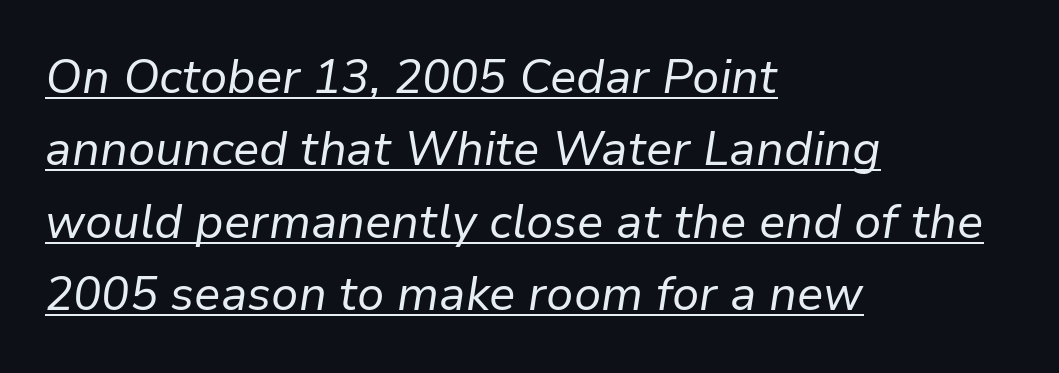
Counters stay open thanks to moderate or lighter strokes. You can tell it's italic because the verticals aren't actually vertical. Summary of vertical rhythm: regular, with standard interline spacing. A typesetter would call this zero additional tracking. Each line of the rendering has a horizontal stroke beneath the glyphs.
